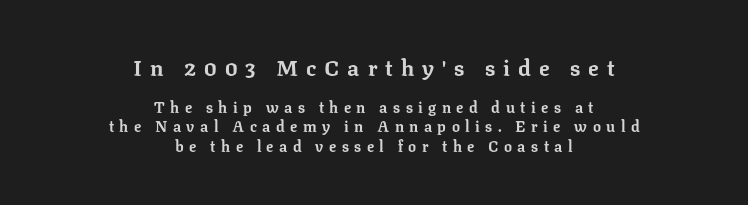
The space beneath each line is pristine and unruled. Between one letter and the next there's a generous, obvious gap. A dark, heavy texture on the line: the type is bold. Vertical strokes here are truly vertical. The space between consecutive lines is moderate.
